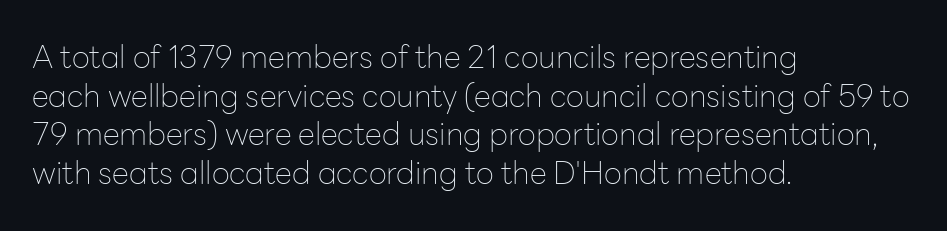
Q: Is the text bold? A: No.
Q: Is the text italic (slanted)? A: No, it is upright.
Q: Is the typeface a serif or a sans-serif typeface? A: Sans-serif.
Q: Is the text underlined? A: No.
Q: How is the paragraph aligned? A: Left-aligned.
Q: Is the spacing between letters normal or unusually wide? A: Normal.
Q: Is the spacing between lines tight, normal or loose? A: Normal.
Q: Width (condensed, normal, or wide)? A: Normal.
Q: Stroke contrast? A: Low.
Q: x-height? A: Medium.
Q: Monospaced? A: No.
